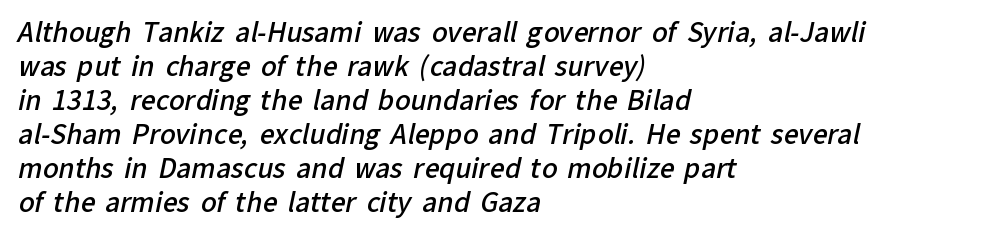
In CSS terms this would be text-align: left. Decoration check: the copy has no underline. Regarding leading, the lines here are spaced in the standard way. A semibold gives these letters moderate extra thickness, short of bold. In terms of letterspacing, this is plain default setting.
